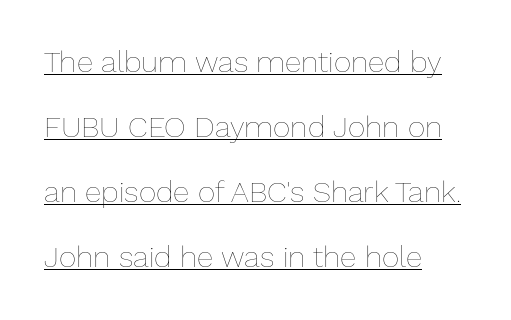
{"italic": "no", "bold": "no", "weight": "thin", "width": "normal", "stroke_contrast": "low", "x_height": "medium", "monospaced": "no", "underline": "yes", "align": "left", "line_spacing": "loose", "line_spacing_ratio": 2.17, "letter_spacing": "normal", "letter_spacing_em": 0.0, "glyph_px": 30}
